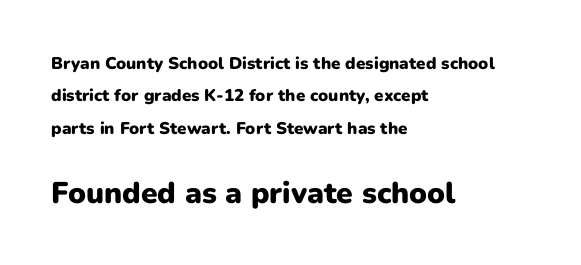
Q: Is the text bold? A: Yes.
Q: Is the text italic (slanted)? A: No, it is upright.
Q: Is the typeface a serif or a sans-serif typeface? A: Sans-serif.
Q: Is the text underlined? A: No.
Q: How is the paragraph aligned? A: Left-aligned.
Q: Is the spacing between letters normal or unusually wide? A: Normal.
Q: Is the spacing between lines tight, normal or loose? A: Loose.
Q: Which block of text is set in a larger size, the first (top) or the second (bottom)? A: The second (bottom) one.
Q: Width (condensed, normal, or wide)? A: Normal.
Q: Stroke contrast? A: Low.
Q: x-height? A: Medium.
Q: Monospaced? A: No.
